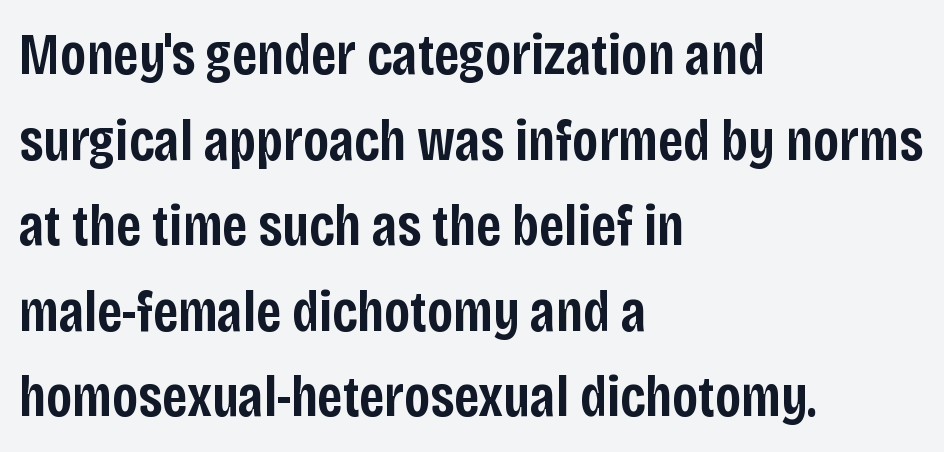
The image shows 59 px semibold, condensed sans-serif type, upright; set left-aligned, normal line spacing (1.45x), normal letter spacing, not underlined; low stroke contrast and a large x-height.
